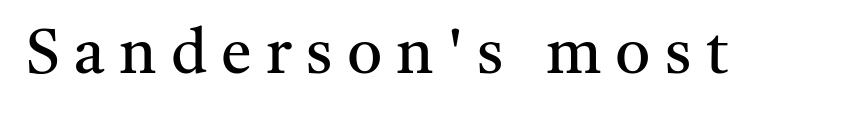
The image shows 62 px regular-weight serif type, upright; set unusually wide letter spacing (+0.23 em), not underlined; medium stroke contrast and a medium x-height.
